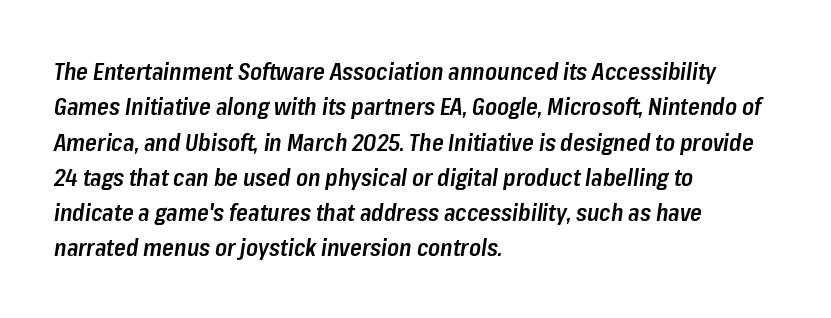
Q: Is the text bold? A: Semi-bold.
Q: Is the text italic (slanted)? A: Yes, it leans right by about 8 degrees.
Q: Is the text underlined? A: No.
Q: How is the paragraph aligned? A: Left-aligned.
Q: Is the spacing between letters normal or unusually wide? A: Normal.
Q: Is the spacing between lines tight, normal or loose? A: Normal.
